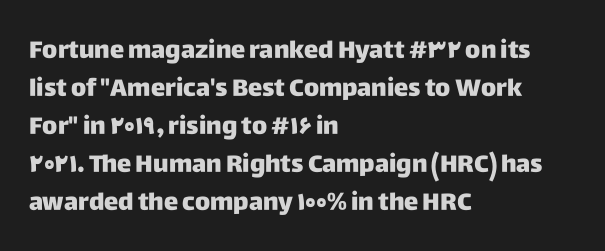
Q: Is the text italic (slanted)? A: No, it is upright.
Q: Is the text underlined? A: No.
Q: How is the paragraph aligned? A: Left-aligned.
Q: Is the spacing between letters normal or unusually wide? A: Normal.
Q: Is the spacing between lines tight, normal or loose? A: Normal.
